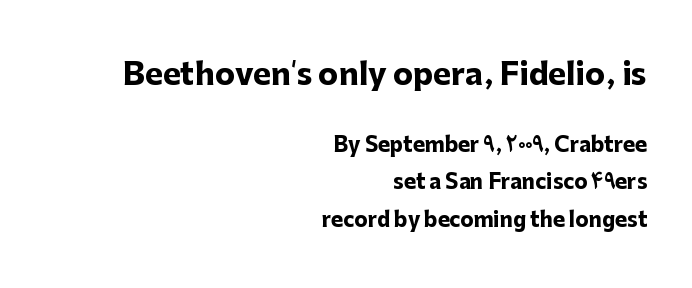
{"serif": "no", "italic": "no", "bold": "yes", "weight": "heavy", "width": "normal", "stroke_contrast": "low", "x_height": "medium", "monospaced": "no", "underline": "no", "align": "right", "line_spacing_ratio": 1.87, "letter_spacing": "normal", "letter_spacing_em": 0.0, "larger_block": "first", "size_ratio": 1.5, "glyph_px": 30}
